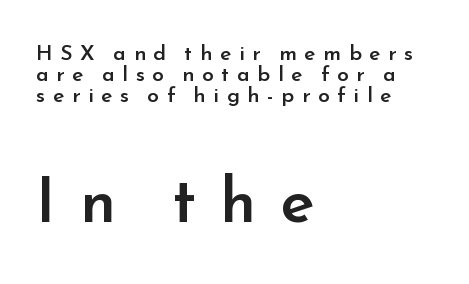
This sample trades vertical openness for compactness between lines. Quick note: not italic, upright. This layout puts the modest block above and the oversized block below. Tracking here is generous; glyphs stand well apart from one another. Character widths vary here, with narrow letters taking less room than wide ones.
